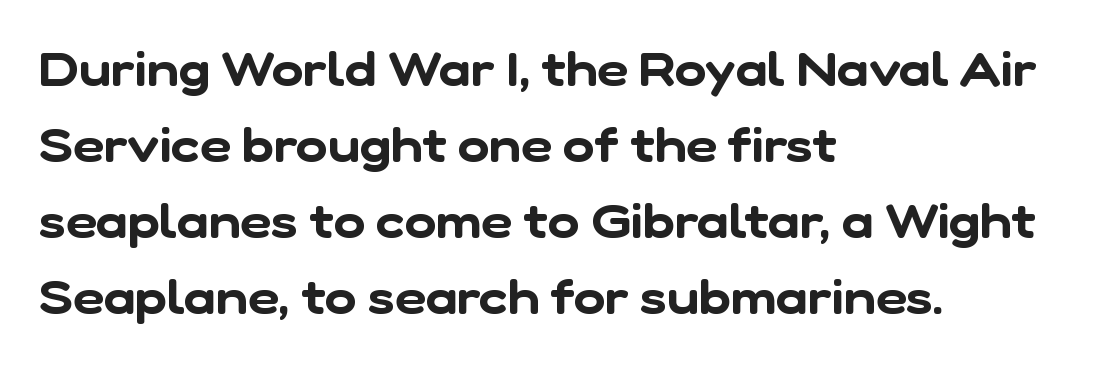
Q: Is the typeface a serif or a sans-serif typeface? A: Sans-serif.
Q: Is the text underlined? A: No.
Q: How is the paragraph aligned? A: Left-aligned.
Q: Is the spacing between letters normal or unusually wide? A: Normal.
Q: Is the spacing between lines tight, normal or loose? A: Normal.
Q: Width (condensed, normal, or wide)? A: Normal.
Q: Stroke contrast? A: Low.
Q: x-height? A: Medium.
Q: Monospaced? A: No.
